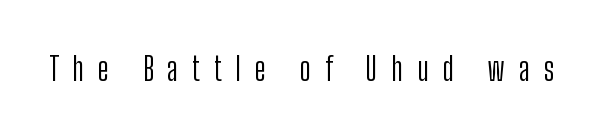
The image shows 32 px light, condensed sans-serif type, upright; set unusually wide letter spacing (+0.43 em), not underlined; low stroke contrast and a medium x-height.
